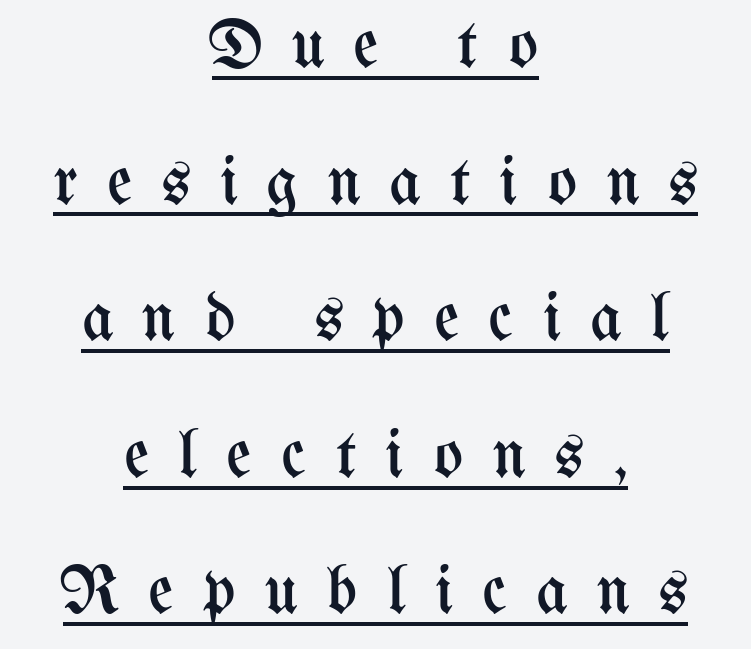
Q: Is the text bold? A: No.
Q: Is the text italic (slanted)? A: No, it is upright.
Q: Is the text underlined? A: Yes.
Q: How is the paragraph aligned? A: Centered.
Q: Is the spacing between letters normal or unusually wide? A: Unusually wide.
Q: Is the spacing between lines tight, normal or loose? A: Loose.
Q: Width (condensed, normal, or wide)? A: Condensed.
Q: Stroke contrast? A: Medium.
Q: x-height? A: Medium.
Q: Monospaced? A: No.
